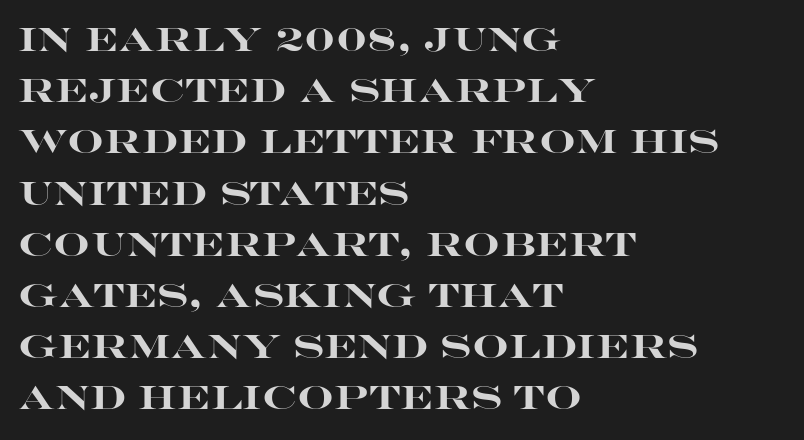
{"italic": "no", "bold": "yes", "weight": "heavy", "width": "wide", "stroke_contrast": "high", "x_height": "large", "monospaced": "no", "underline": "no", "align": "left", "line_spacing": "normal", "line_spacing_ratio": 1.6, "letter_spacing": "normal", "letter_spacing_em": 0.0, "glyph_px": 32}
